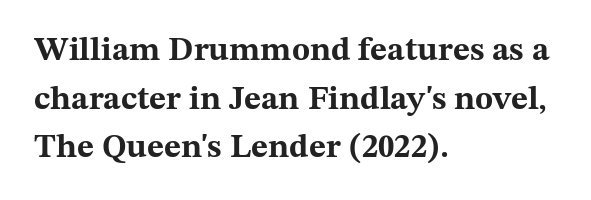
Q: Is the text bold? A: Yes.
Q: Is the text italic (slanted)? A: No, it is upright.
Q: Is the typeface a serif or a sans-serif typeface? A: Serif.
Q: Is the text underlined? A: No.
Q: How is the paragraph aligned? A: Left-aligned.
Q: Is the spacing between letters normal or unusually wide? A: Normal.
Q: Is the spacing between lines tight, normal or loose? A: Normal.
Q: Width (condensed, normal, or wide)? A: Wide.
Q: Stroke contrast? A: Medium.
Q: x-height? A: Medium.
Q: Monospaced? A: No.
